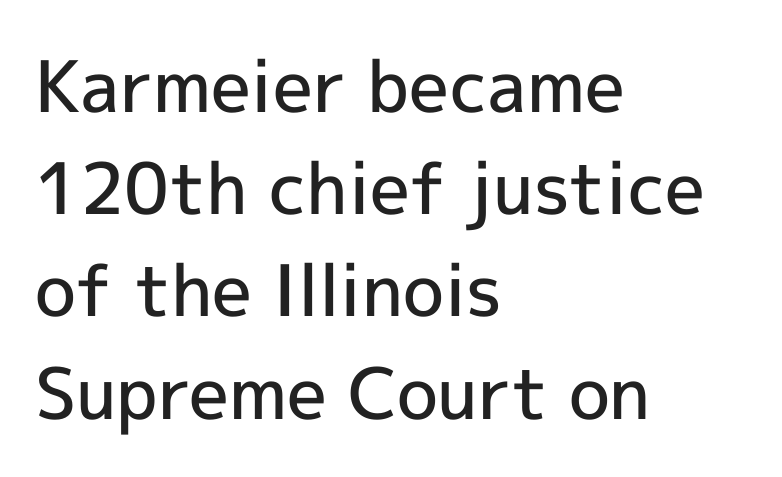
Q: Is the text bold? A: Semi-bold.
Q: Is the text italic (slanted)? A: No, it is upright.
Q: Is the typeface a serif or a sans-serif typeface? A: Sans-serif.
Q: Is the text underlined? A: No.
Q: How is the paragraph aligned? A: Left-aligned.
Q: Is the spacing between letters normal or unusually wide? A: Normal.
Q: Is the spacing between lines tight, normal or loose? A: Normal.
Q: Width (condensed, normal, or wide)? A: Normal.
Q: x-height? A: Medium.
Q: Monospaced? A: No.
